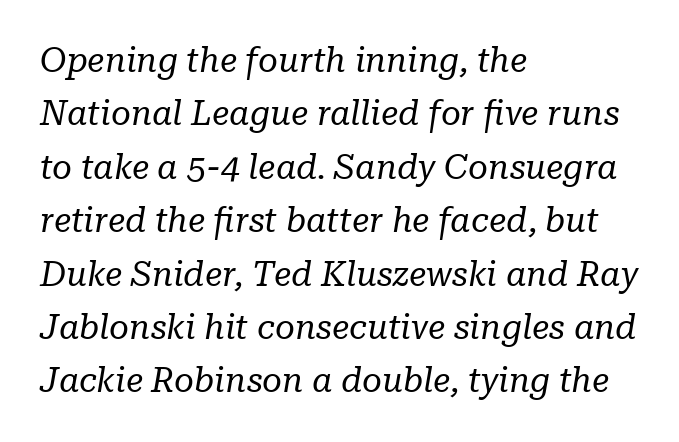
Q: Is the text bold? A: No.
Q: Is the text italic (slanted)? A: Yes, it leans right by about 10 degrees.
Q: Is the typeface a serif or a sans-serif typeface? A: Serif.
Q: Is the text underlined? A: No.
Q: How is the paragraph aligned? A: Left-aligned.
Q: Is the spacing between letters normal or unusually wide? A: Normal.
Q: Is the spacing between lines tight, normal or loose? A: Normal.
Q: Width (condensed, normal, or wide)? A: Normal.
Q: Stroke contrast? A: Low.
Q: x-height? A: Medium.
Q: Monospaced? A: No.
